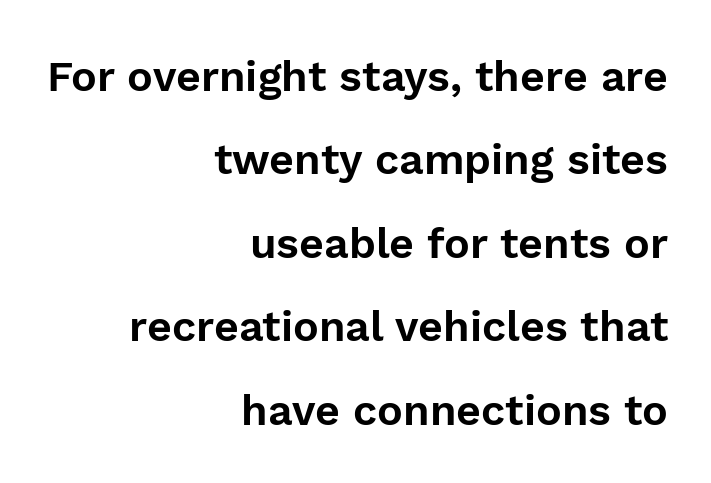
{"serif": "no", "italic": "no", "width": "normal", "stroke_contrast": "low", "x_height": "medium", "monospaced": "no", "underline": "no", "align": "right", "line_spacing": "loose", "line_spacing_ratio": 1.94, "letter_spacing": "normal", "letter_spacing_em": 0.0, "glyph_px": 43}
